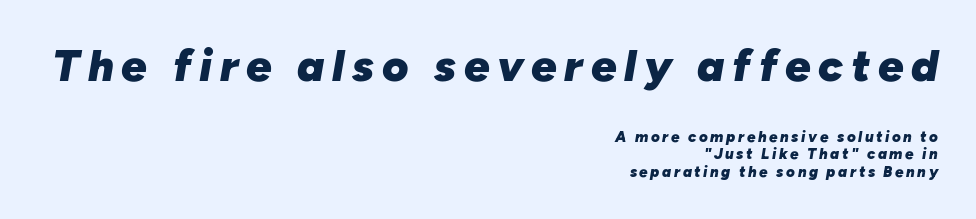
These lines are set flush right with a ragged left edge. Nobody drew a line under any word here. Would a proofreader flag this as italicized? Yes. This layout puts the oversized block above and the modest block below.
